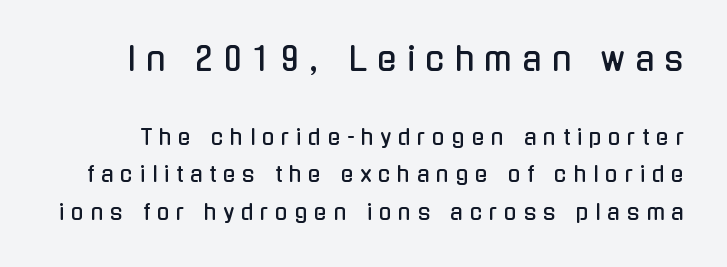
Q: Is the text italic (slanted)? A: No, it is upright.
Q: Is the typeface a serif or a sans-serif typeface? A: Sans-serif.
Q: Is the text underlined? A: No.
Q: Is the spacing between letters normal or unusually wide? A: Unusually wide.
Q: Which block of text is set in a larger size, the first (top) or the second (bottom)? A: The first (top) one.
Q: Width (condensed, normal, or wide)? A: Condensed.
Q: Stroke contrast? A: Low.
Q: x-height? A: Medium.
Q: Monospaced? A: No.
